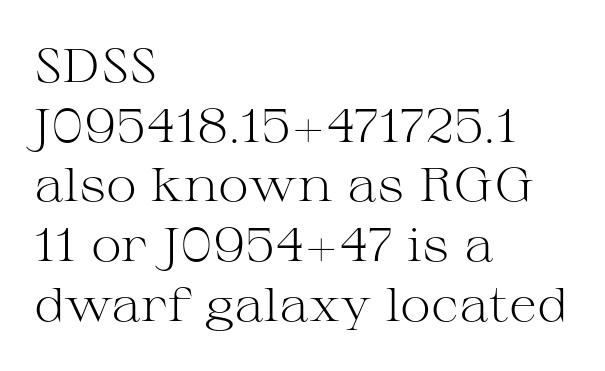
{"serif": "yes", "italic": "no", "bold": "no", "weight": "light", "width": "wide", "stroke_contrast": "medium", "x_height": "medium", "monospaced": "no", "underline": "no", "align": "left", "line_spacing": "normal", "line_spacing_ratio": 1.27, "letter_spacing": "normal", "letter_spacing_em": 0.0, "glyph_px": 47}
